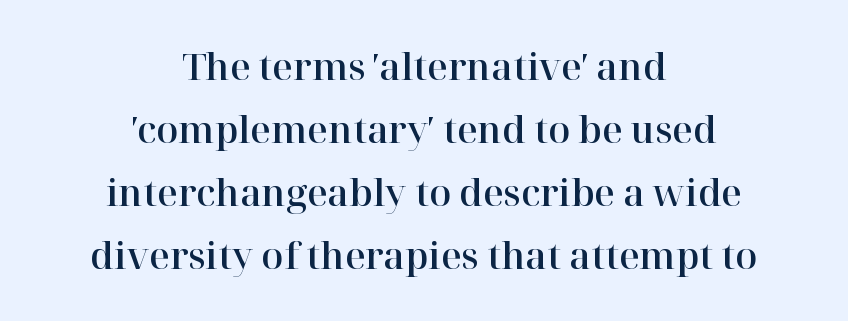
Tracking here is standard; glyphs follow each other at the usual distance. This is the regular roman posture of the typeface. You could not count columns in this text — the font is proportionally spaced. These lines are composed in type with serifs. Quick note: underline off. The rag falls on both sides of this text block equally.
